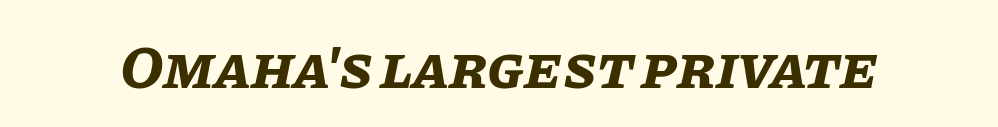
{"italic": "yes", "lean": "right", "slant_degrees": 11, "bold": "yes", "weight": "bold", "width": "normal", "stroke_contrast": "low", "x_height": "large", "monospaced": "no", "underline": "no", "letter_spacing": "normal", "letter_spacing_em": 0.0, "glyph_px": 61}
